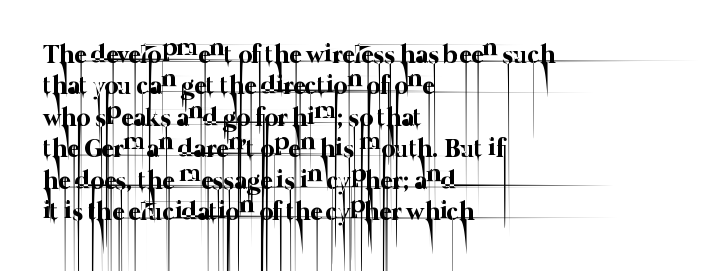
The image shows 26 px text type; set left-aligned, line spacing 1.21x, normal letter spacing, not underlined.
